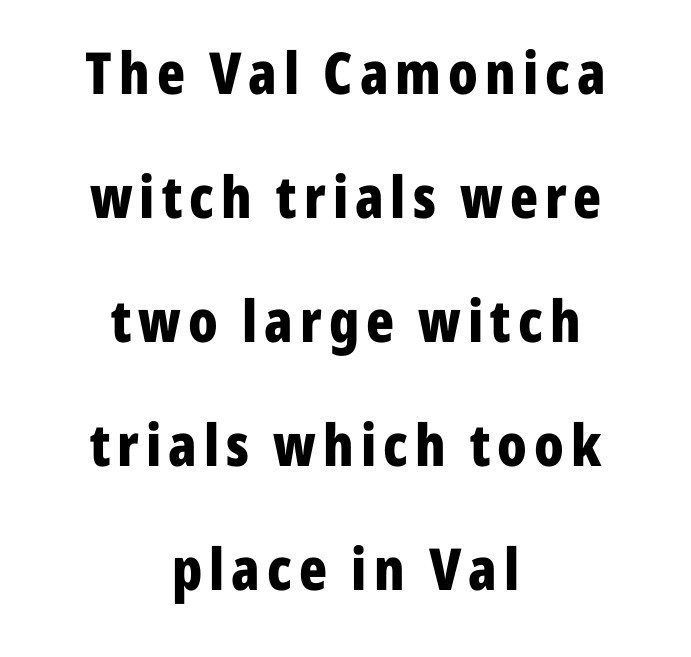
Q: Is the text bold? A: Yes.
Q: Is the text italic (slanted)? A: No, it is upright.
Q: Is the typeface a serif or a sans-serif typeface? A: Sans-serif.
Q: Is the text underlined? A: No.
Q: How is the paragraph aligned? A: Centered.
Q: Is the spacing between lines tight, normal or loose? A: Loose.
Q: Width (condensed, normal, or wide)? A: Condensed.
Q: Stroke contrast? A: Low.
Q: x-height? A: Medium.
Q: Monospaced? A: No.
